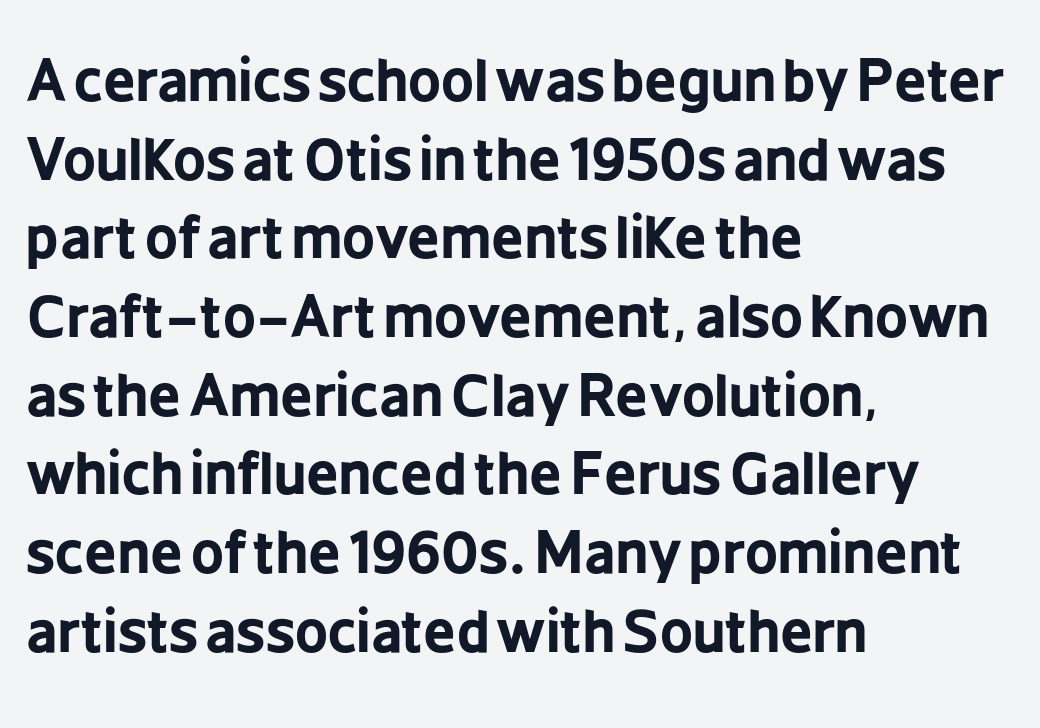
{"serif": "no", "italic": "no", "bold": "yes", "weight": "bold", "width": "condensed", "stroke_contrast": "low", "x_height": "medium", "monospaced": "no", "underline": "no", "align": "left", "line_spacing": "normal", "line_spacing_ratio": 1.38, "letter_spacing": "normal", "letter_spacing_em": 0.0, "glyph_px": 57}
